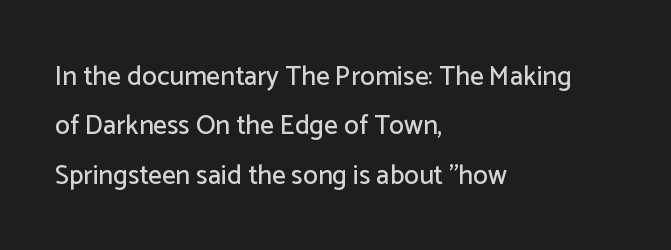
Anything drawn beneath the words? Only blank space. The specimen reads as upright at a glance. Standard letterfit; no display-style spreading of the glyphs. Typeset ragged right — the left edge is the straight one.
